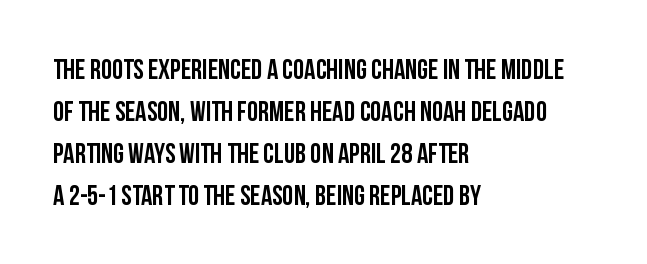
The image shows 28 px condensed sans-serif type, upright; set left-aligned, normal line spacing (1.5x), normal letter spacing, not underlined; low stroke contrast and a large x-height.
